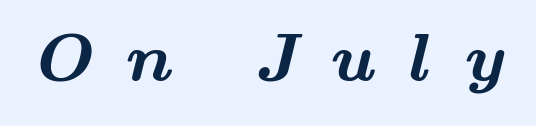
The image shows 67 px bold, wide serif type; set unusually wide letter spacing (+0.49 em), not underlined; medium stroke contrast and a small x-height.
